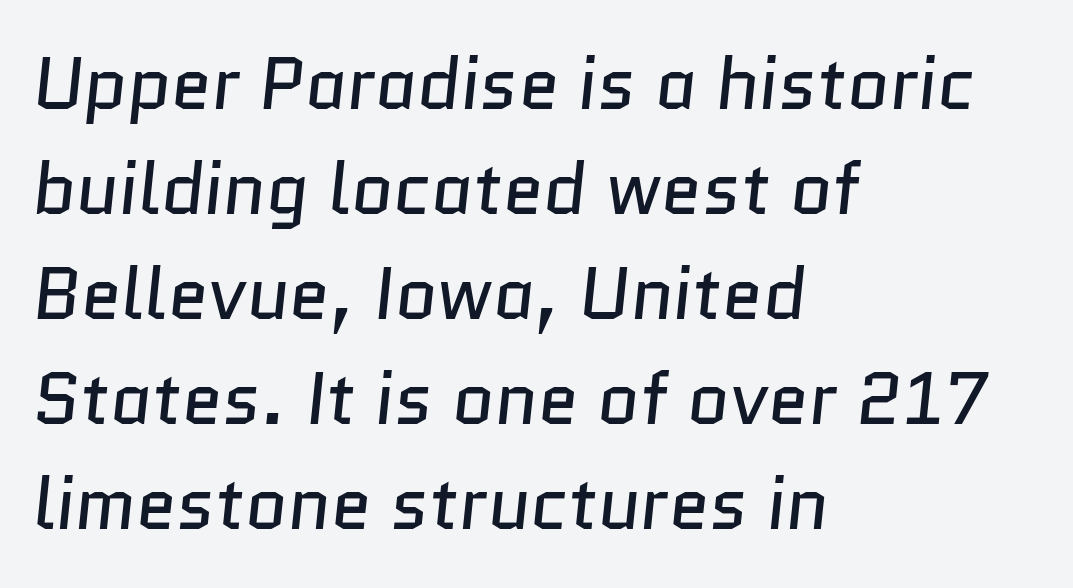
Q: Is the text bold? A: No.
Q: Is the typeface a serif or a sans-serif typeface? A: Sans-serif.
Q: Is the text underlined? A: No.
Q: How is the paragraph aligned? A: Left-aligned.
Q: Is the spacing between letters normal or unusually wide? A: Normal.
Q: Is the spacing between lines tight, normal or loose? A: Normal.
Q: Width (condensed, normal, or wide)? A: Normal.
Q: Stroke contrast? A: Low.
Q: x-height? A: Medium.
Q: Monospaced? A: No.
